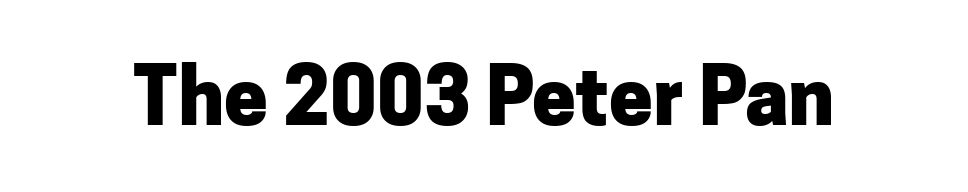
A sans-serif font was chosen for this passage. This rendering leaves character spacing at its baseline value. The lettering stays uniformly vertical, giving the passage a roman look. Is this a fixed-width face? No — the glyphs have proportional, varying widths. Check under the words: just untouched page. Summary of weight: heavy, a full bold.
